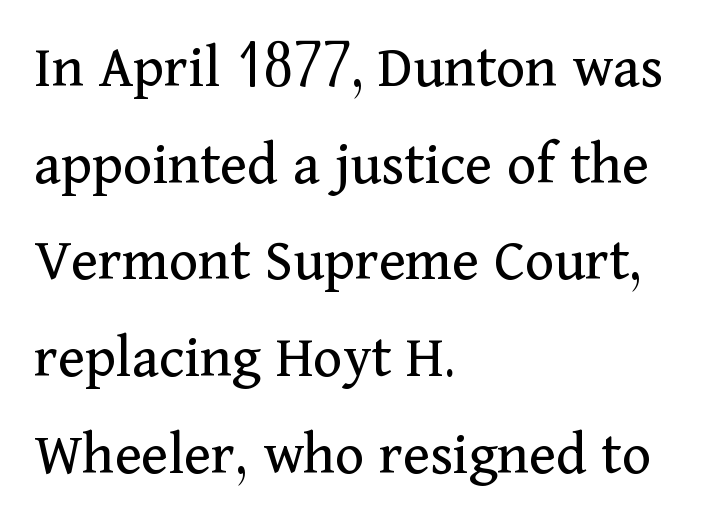
Q: Is the text bold? A: No.
Q: Is the text italic (slanted)? A: No, it is upright.
Q: Is the typeface a serif or a sans-serif typeface? A: Serif.
Q: Is the text underlined? A: No.
Q: How is the paragraph aligned? A: Left-aligned.
Q: Is the spacing between letters normal or unusually wide? A: Normal.
Q: Is the spacing between lines tight, normal or loose? A: Normal.
Q: Width (condensed, normal, or wide)? A: Normal.
Q: Stroke contrast? A: Medium.
Q: x-height? A: Medium.
Q: Monospaced? A: No.
